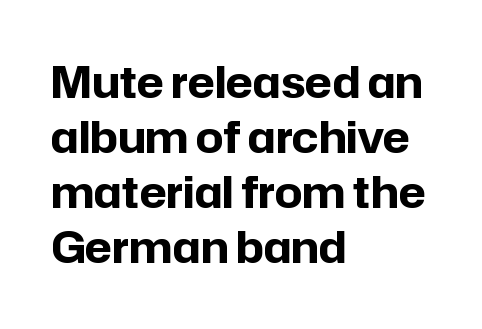
{"serif": "no", "italic": "no", "bold": "yes", "weight": "bold", "width": "normal", "stroke_contrast": "low", "x_height": "medium", "monospaced": "no", "underline": "no", "align": "left", "line_spacing": "normal", "line_spacing_ratio": 1.28, "letter_spacing": "normal", "letter_spacing_em": 0.0, "glyph_px": 43}
